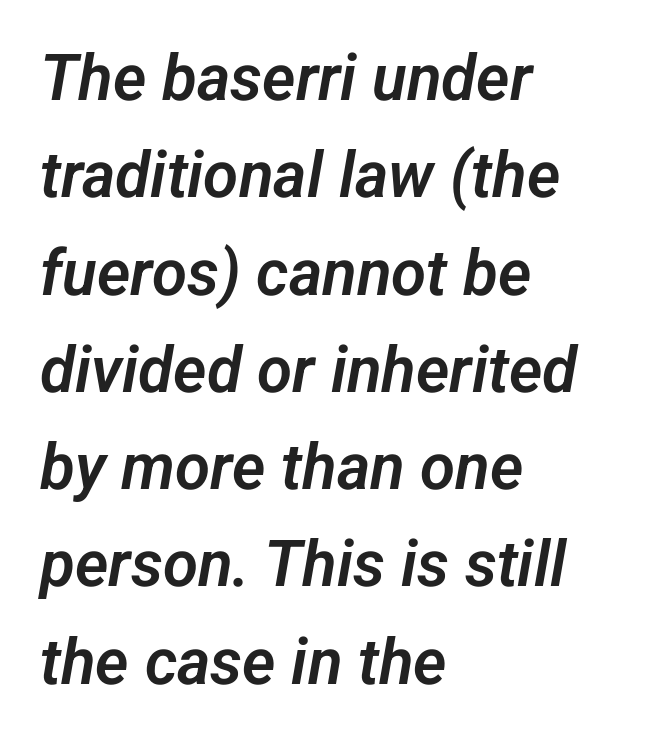
Q: Is the typeface a serif or a sans-serif typeface? A: Sans-serif.
Q: Is the text underlined? A: No.
Q: How is the paragraph aligned? A: Left-aligned.
Q: Is the spacing between letters normal or unusually wide? A: Normal.
Q: Is the spacing between lines tight, normal or loose? A: Normal.
Q: Width (condensed, normal, or wide)? A: Normal.
Q: Stroke contrast? A: Low.
Q: x-height? A: Medium.
Q: Monospaced? A: No.
